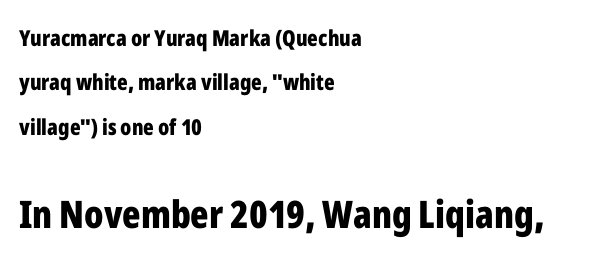
Q: Is the text bold? A: Yes.
Q: Is the text italic (slanted)? A: No, it is upright.
Q: Is the typeface a serif or a sans-serif typeface? A: Sans-serif.
Q: Is the text underlined? A: No.
Q: How is the paragraph aligned? A: Left-aligned.
Q: Is the spacing between letters normal or unusually wide? A: Normal.
Q: Is the spacing between lines tight, normal or loose? A: Loose.
Q: Which block of text is set in a larger size, the first (top) or the second (bottom)? A: The second (bottom) one.
Q: Width (condensed, normal, or wide)? A: Condensed.
Q: Stroke contrast? A: Low.
Q: x-height? A: Medium.
Q: Monospaced? A: No.
